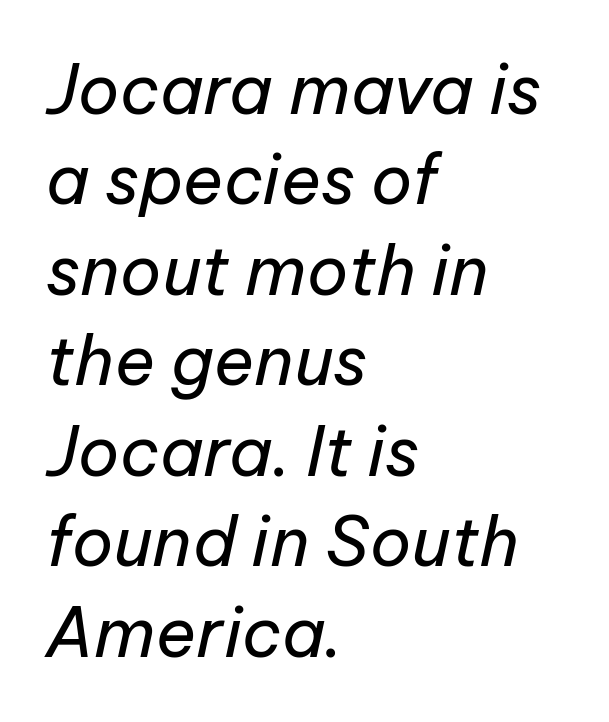
The image shows 68 px regular-weight type, italic (leaning right); set left-aligned, normal line spacing (1.33x), normal letter spacing, not underlined; low stroke contrast and a medium x-height.
